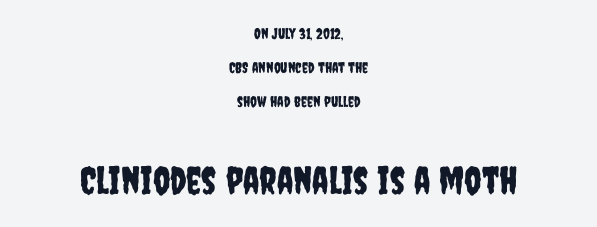
Scale increases going downward across the two blocks. The typeface chosen for these lines omits serifs. Descenders hang freely into open space. A typesetter would mark this as roman, not italic. Words appear dense and cohesive because spacing is normal. Spacing verdict: proportional, widths tailored to each character.
